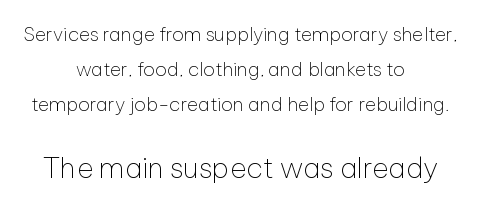
{"serif": "no", "italic": "no", "bold": "no", "weight": "thin", "width": "normal", "stroke_contrast": "low", "x_height": "medium", "monospaced": "no", "underline": "no", "align": "center", "line_spacing_ratio": 1.85, "letter_spacing": "normal", "letter_spacing_em": 0.0, "larger_block": "second", "size_ratio": 1.47, "glyph_px": 28}
